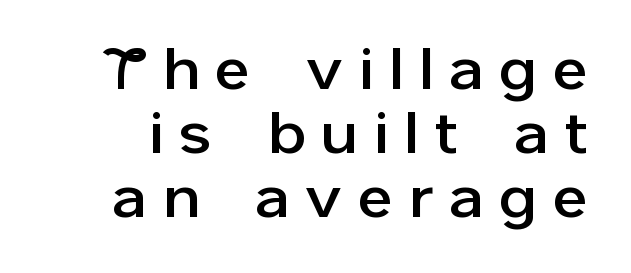
Character widths vary here, with narrow letters taking less room than wide ones. Each word looks stretched out because of the extra space between its letters. The glyphs are unaccompanied by any horizontal stroke below them. The type sits square on the baseline with zero lean. Is this a sans? Yes — the strokes have no serifs. In terms of leading, this rendering errs on the cramped side.
